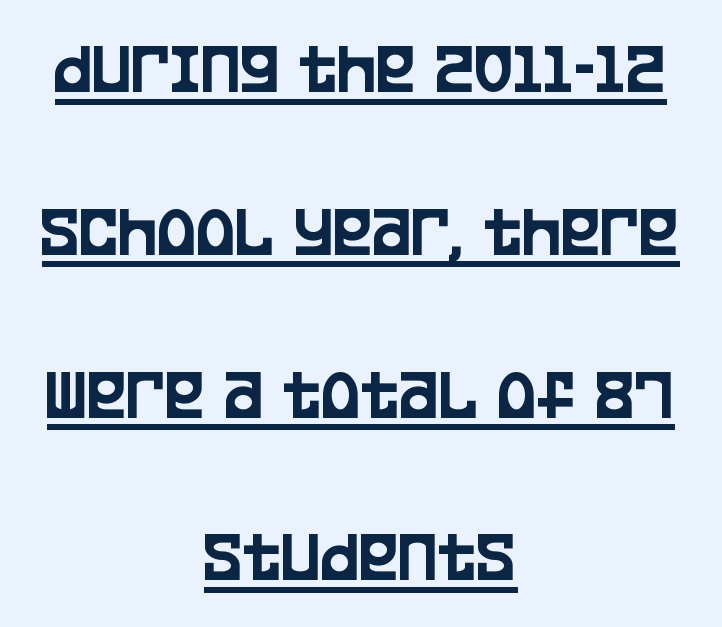
{"serif": "no", "italic": "no", "width": "condensed", "stroke_contrast": "low", "x_height": "large", "monospaced": "no", "underline": "yes", "align": "center", "line_spacing": "loose", "line_spacing_ratio": 2.2, "letter_spacing": "normal", "letter_spacing_em": 0.0, "glyph_px": 74}
